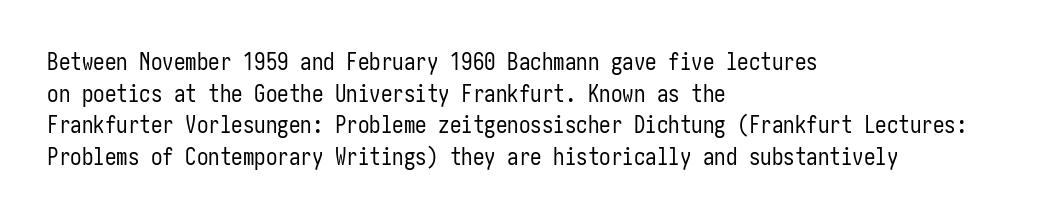
A roman cut, with each character standing at attention. Line spacing here is normal. The text block is weighted toward the left margin, trailing off unevenly rightward. Lines of text with bare space underneath. Nothing unusual about the tracking: characters are spaced as the font intends. A quiet, ordinary-to-light weight characterises the typeface.
